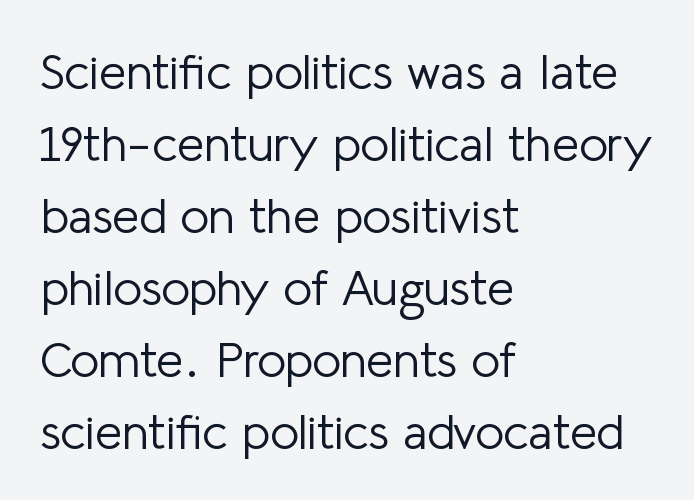
{"serif": "no", "italic": "no", "bold": "no", "weight": "light", "width": "normal", "stroke_contrast": "low", "x_height": "medium", "monospaced": "no", "underline": "no", "align": "left", "line_spacing": "normal", "line_spacing_ratio": 1.47, "letter_spacing": "normal", "letter_spacing_em": 0.0, "glyph_px": 49}
